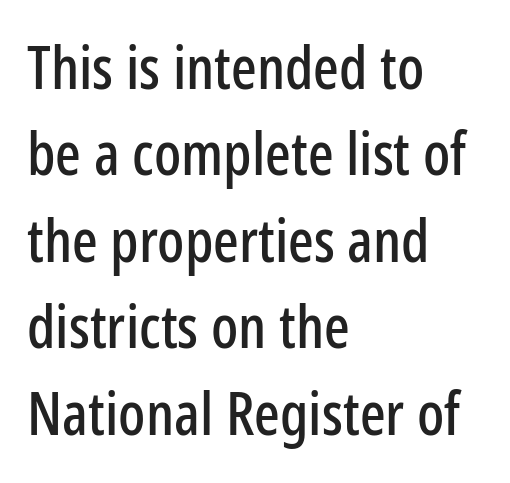
Q: Is the text italic (slanted)? A: No, it is upright.
Q: Is the typeface a serif or a sans-serif typeface? A: Sans-serif.
Q: Is the text underlined? A: No.
Q: How is the paragraph aligned? A: Left-aligned.
Q: Is the spacing between letters normal or unusually wide? A: Normal.
Q: Is the spacing between lines tight, normal or loose? A: Normal.
Q: Width (condensed, normal, or wide)? A: Condensed.
Q: Stroke contrast? A: Low.
Q: x-height? A: Medium.
Q: Monospaced? A: No.
